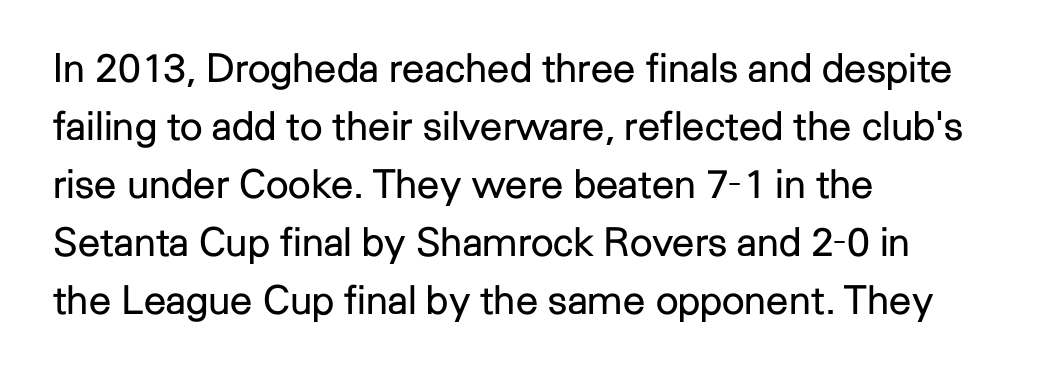
The image shows 40 px regular-weight sans-serif type, upright; set left-aligned, normal line spacing (1.45x), normal letter spacing, not underlined; low stroke contrast and a medium x-height.
